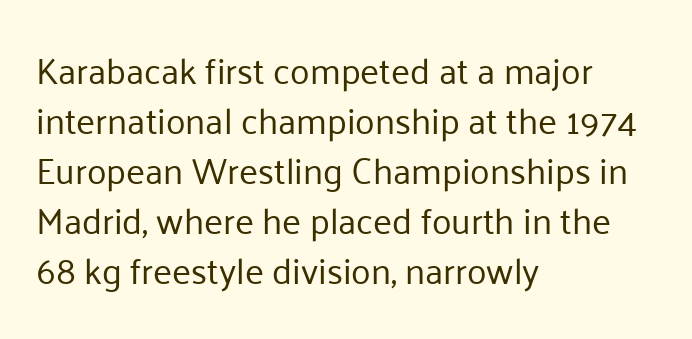
{"serif": "no", "italic": "no", "bold": "no", "weight": "regular", "width": "normal", "stroke_contrast": "low", "x_height": "medium", "monospaced": "no", "underline": "no", "align": "left", "line_spacing": "normal", "line_spacing_ratio": 1.39, "letter_spacing": "normal", "letter_spacing_em": 0.0, "glyph_px": 36}
